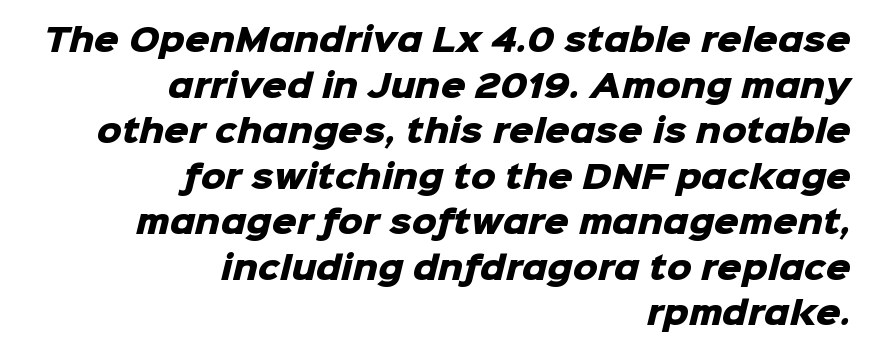
{"serif": "no", "bold": "yes", "weight": "heavy", "width": "normal", "stroke_contrast": "low", "x_height": "medium", "monospaced": "no", "underline": "no", "align": "right", "line_spacing": "normal", "line_spacing_ratio": 1.47, "letter_spacing": "normal", "letter_spacing_em": 0.0, "glyph_px": 31}
